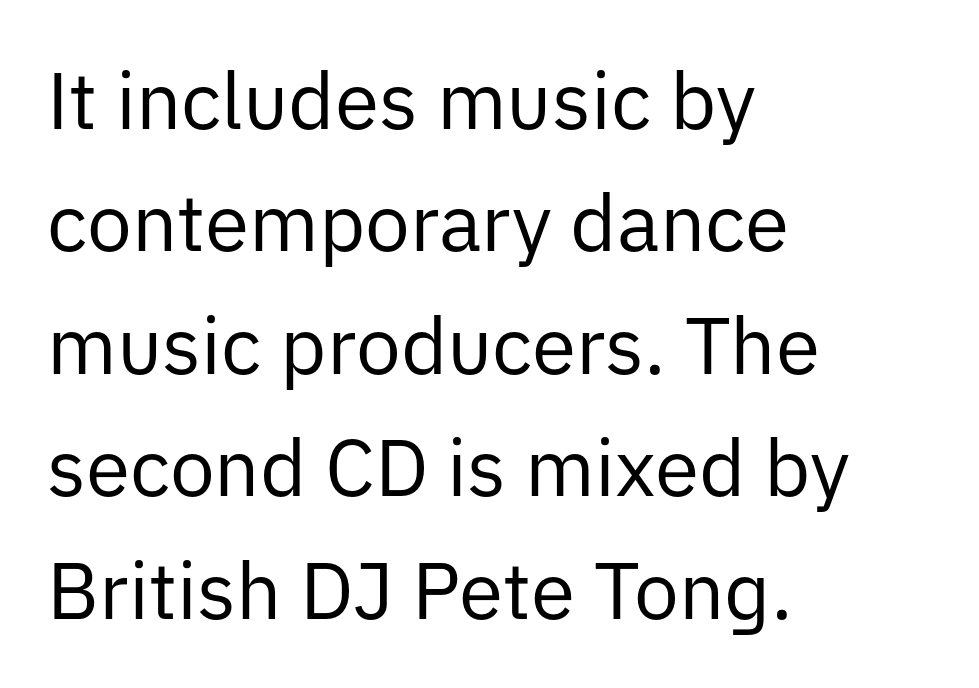
{"serif": "no", "italic": "no", "bold": "no", "weight": "regular", "width": "normal", "stroke_contrast": "low", "x_height": "medium", "monospaced": "no", "underline": "no", "align": "left", "line_spacing": "normal", "line_spacing_ratio": 1.53, "letter_spacing": "normal", "letter_spacing_em": 0.0, "glyph_px": 80}
